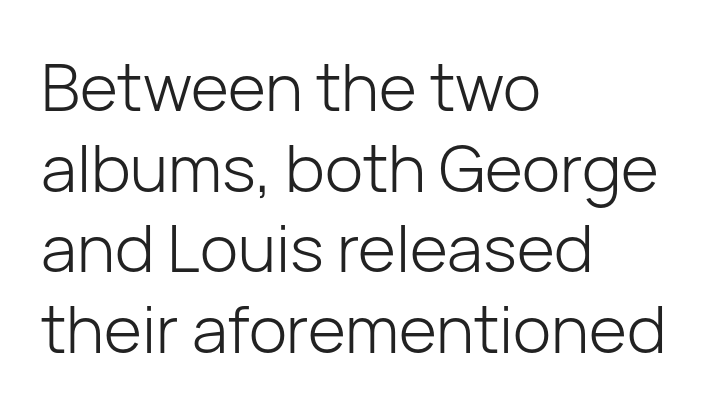
{"serif": "no", "italic": "no", "bold": "no", "weight": "light", "width": "normal", "stroke_contrast": "low", "x_height": "medium", "monospaced": "no", "underline": "no", "align": "left", "line_spacing_ratio": 1.24, "letter_spacing": "normal", "letter_spacing_em": 0.0, "glyph_px": 65}
